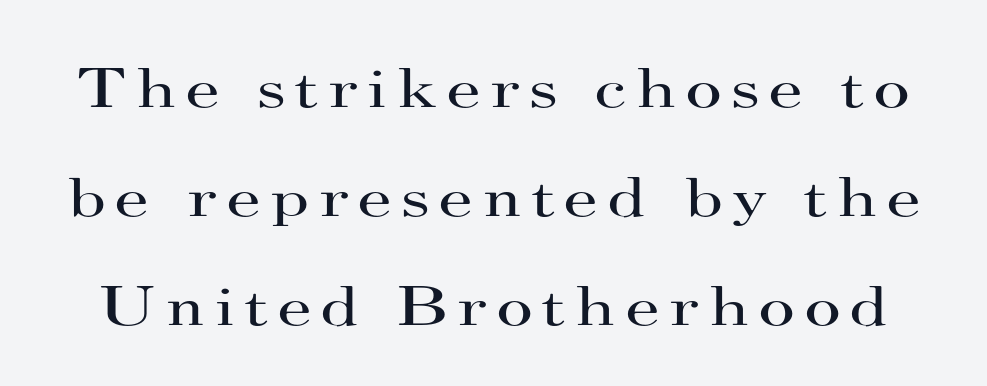
Q: Is the text bold? A: No.
Q: Is the text italic (slanted)? A: No, it is upright.
Q: Is the typeface a serif or a sans-serif typeface? A: Serif.
Q: Is the text underlined? A: No.
Q: Is the spacing between lines tight, normal or loose? A: Loose.
Q: Width (condensed, normal, or wide)? A: Wide.
Q: Stroke contrast? A: High.
Q: x-height? A: Small.
Q: Monospaced? A: No.
